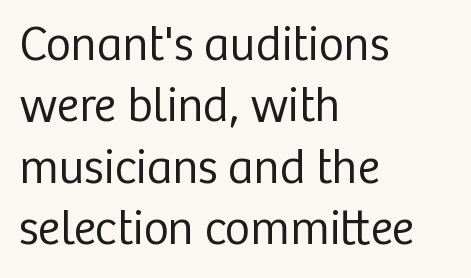
The image shows 48 px regular-weight sans-serif type, upright; set left-aligned, normal line spacing (1.28x), normal letter spacing, not underlined; low stroke contrast and a medium x-height.
